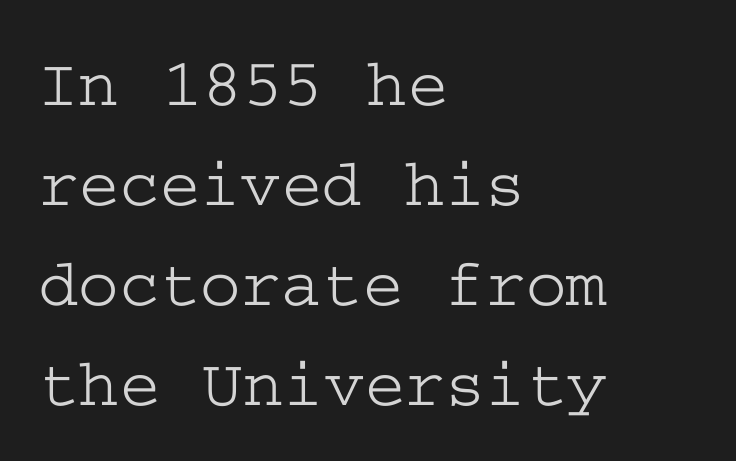
Regarding leading, the lines here are spaced in the standard way. Caption: standard tracking, unaltered. The string is rendered with underlining switched off. Old-style or modern, the face here clearly has serifs.
